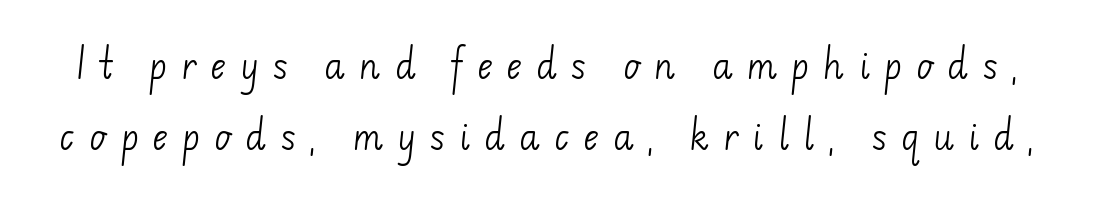
Q: Is the text bold? A: No.
Q: Is the typeface a serif or a sans-serif typeface? A: Sans-serif.
Q: Is the text underlined? A: No.
Q: Is the spacing between letters normal or unusually wide? A: Unusually wide.
Q: Is the spacing between lines tight, normal or loose? A: Loose.
Q: Width (condensed, normal, or wide)? A: Normal.
Q: Stroke contrast? A: Low.
Q: x-height? A: Small.
Q: Monospaced? A: No.
